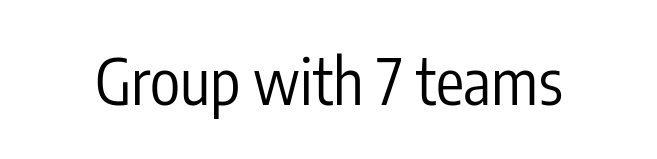
The image shows 63 px regular-weight, condensed sans-serif type, upright; set normal letter spacing, not underlined; low stroke contrast and a medium x-height.
